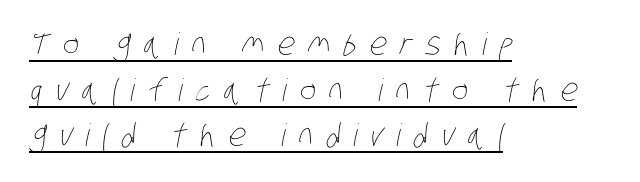
{"bold": "no", "weight": "thin", "width": "condensed", "stroke_contrast": "low", "x_height": "large", "monospaced": "no", "underline": "yes", "align": "left", "line_spacing": "normal", "line_spacing_ratio": 1.47, "letter_spacing": "wide", "letter_spacing_em": 0.42, "glyph_px": 31}
